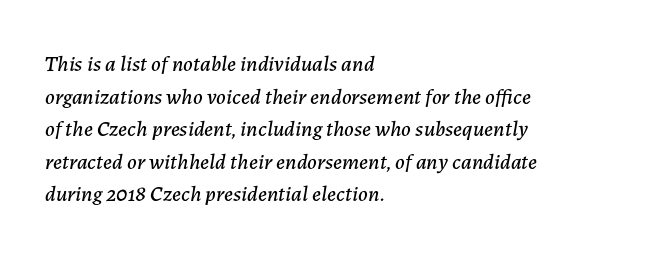
{"italic": "yes", "lean": "right", "slant_degrees": 7, "underline": "no", "align": "left", "line_spacing": "normal", "line_spacing_ratio": 1.48, "letter_spacing": "normal", "letter_spacing_em": 0.0, "glyph_px": 22}
